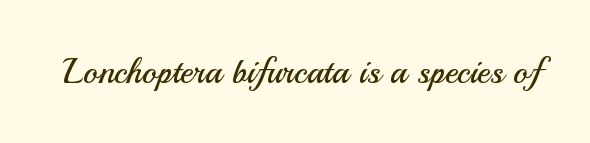
The image shows 35 px regular-weight sans-serif type; set normal letter spacing, not underlined; medium stroke contrast and a small x-height.
